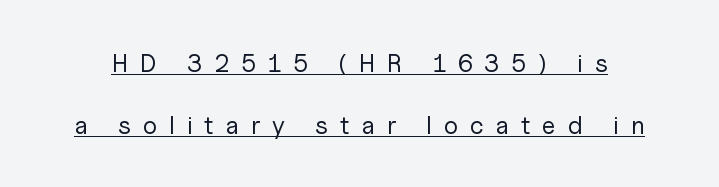
{"italic": "no", "bold": "no", "underline": "yes", "line_spacing": "loose", "line_spacing_ratio": 2.48, "letter_spacing": "wide", "letter_spacing_em": 0.48, "glyph_px": 25}
